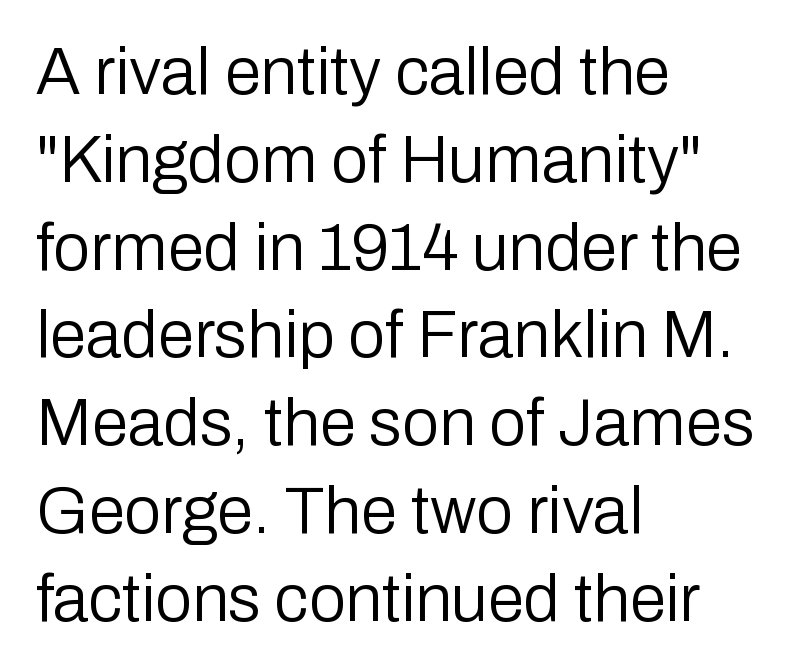
You could not count columns in this text — the font is proportionally spaced. Words appear dense and cohesive because spacing is normal. This sample uses an upright cut, with every glyph sitting square on the baseline. Notice how descenders clear the ascenders below comfortably — that's standard leading. No heavy texture on the line: the type isn't bold.
